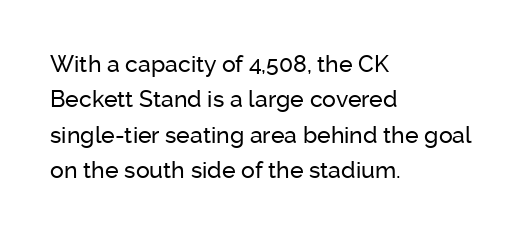
Nope, not italic — everything's standing straight. Words appear dense and cohesive because spacing is normal. The baseline area is clear. These lines sit exactly where default settings would place them. The compositor pushed each line to the left boundary.
